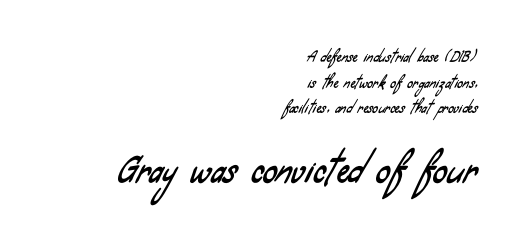
Q: Is the typeface a serif or a sans-serif typeface? A: Sans-serif.
Q: Is the text underlined? A: No.
Q: How is the paragraph aligned? A: Right-aligned.
Q: Is the spacing between letters normal or unusually wide? A: Normal.
Q: Which block of text is set in a larger size, the first (top) or the second (bottom)? A: The second (bottom) one.
Q: Width (condensed, normal, or wide)? A: Condensed.
Q: Stroke contrast? A: Low.
Q: x-height? A: Small.
Q: Monospaced? A: No.
